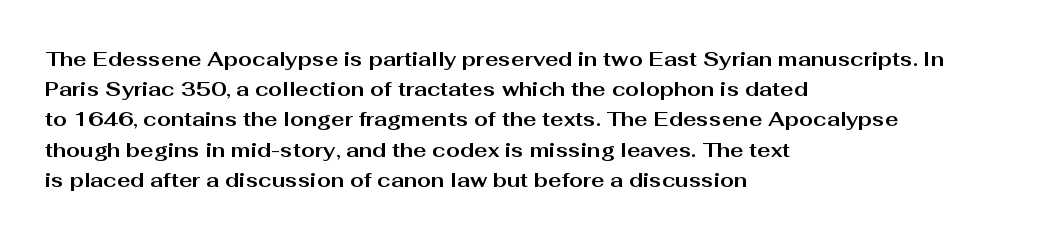
{"italic": "no", "bold": "yes", "underline": "no", "align": "left", "line_spacing": "normal", "line_spacing_ratio": 1.51, "letter_spacing": "normal", "letter_spacing_em": 0.0, "glyph_px": 20}
